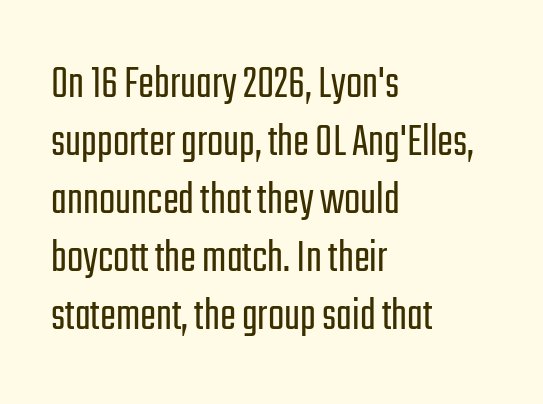
The image shows 48 px light, condensed sans-serif type, upright; set left-aligned, line spacing 1.21x, normal letter spacing, not underlined; low stroke contrast and a medium x-height.
